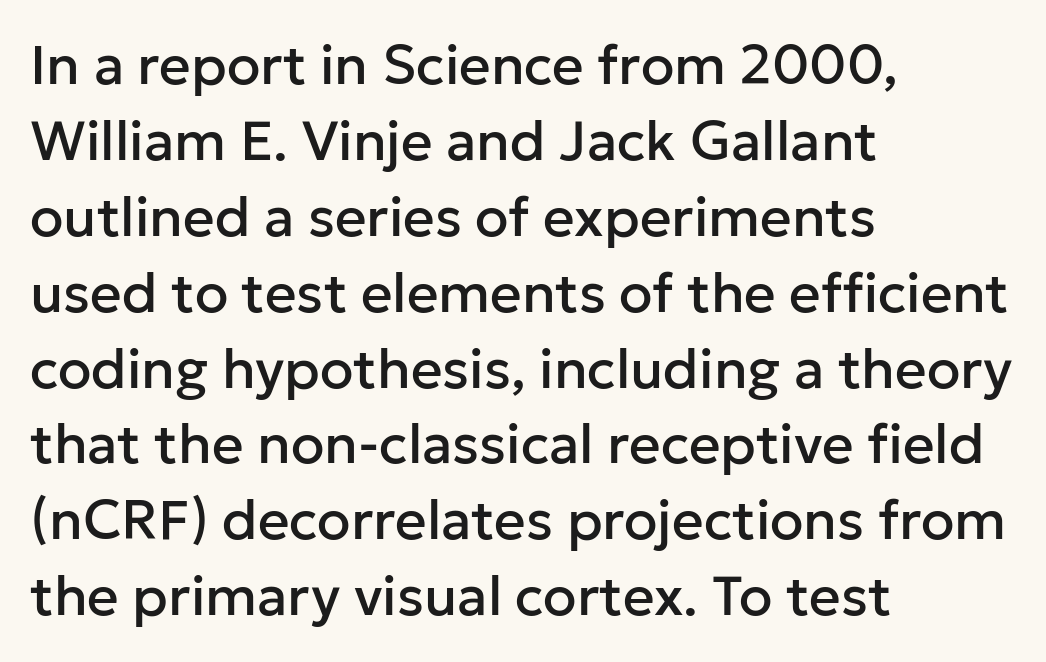
{"serif": "no", "italic": "no", "width": "normal", "stroke_contrast": "low", "x_height": "medium", "monospaced": "no", "underline": "no", "align": "left", "line_spacing": "normal", "line_spacing_ratio": 1.38, "letter_spacing": "normal", "letter_spacing_em": 0.0, "glyph_px": 55}
